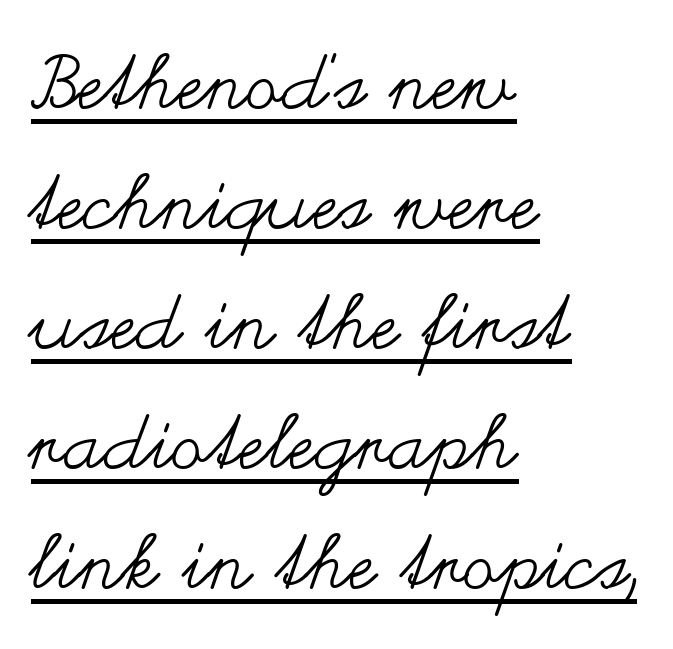
{"bold": "no", "weight": "regular", "width": "wide", "stroke_contrast": "medium", "x_height": "small", "monospaced": "no", "underline": "yes", "align": "left", "line_spacing": "normal", "line_spacing_ratio": 1.6, "letter_spacing": "normal", "letter_spacing_em": 0.0, "glyph_px": 75}
